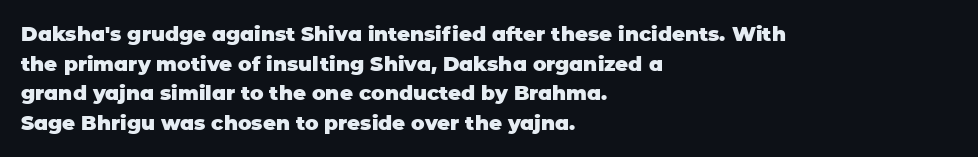
{"italic": "no", "bold": "yes", "underline": "no", "align": "left", "line_spacing": "normal", "line_spacing_ratio": 1.48, "letter_spacing": "normal", "letter_spacing_em": 0.0, "glyph_px": 20}
